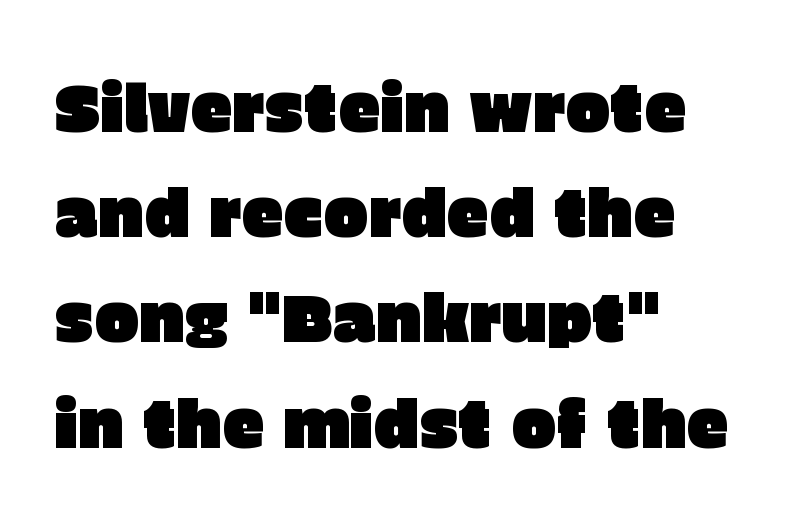
{"serif": "no", "italic": "no", "width": "normal", "stroke_contrast": "low", "x_height": "large", "monospaced": "no", "underline": "no", "align": "left", "line_spacing": "normal", "line_spacing_ratio": 1.57, "letter_spacing": "normal", "letter_spacing_em": 0.0, "glyph_px": 67}
